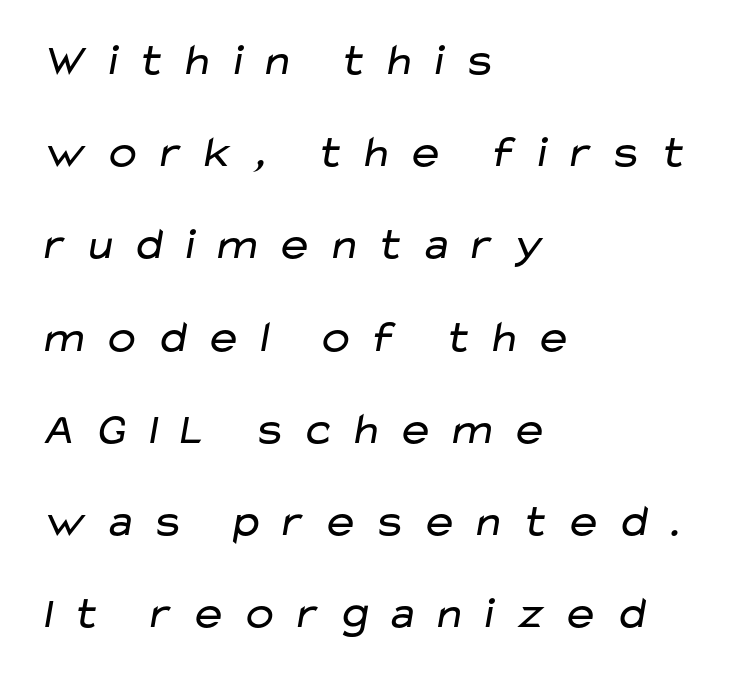
Q: Is the text bold? A: No.
Q: Is the typeface a serif or a sans-serif typeface? A: Sans-serif.
Q: Is the text underlined? A: No.
Q: How is the paragraph aligned? A: Left-aligned.
Q: Is the spacing between letters normal or unusually wide? A: Unusually wide.
Q: Is the spacing between lines tight, normal or loose? A: Loose.
Q: Width (condensed, normal, or wide)? A: Wide.
Q: Stroke contrast? A: Low.
Q: x-height? A: Medium.
Q: Monospaced? A: No.
